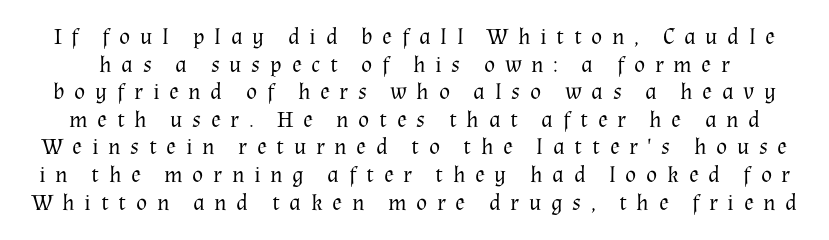
{"italic": "no", "bold": "no", "underline": "no", "line_spacing_ratio": 1.2, "letter_spacing": "wide", "letter_spacing_em": 0.42, "glyph_px": 23}
